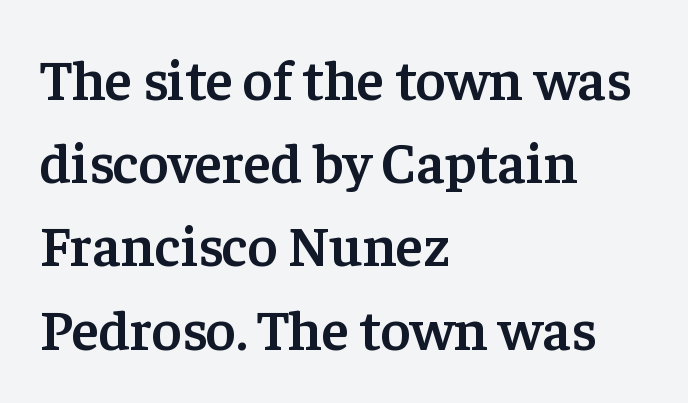
The image shows 57 px semibold serif type, upright; set left-aligned, normal line spacing (1.46x), normal letter spacing, not underlined; low stroke contrast and a medium x-height.
